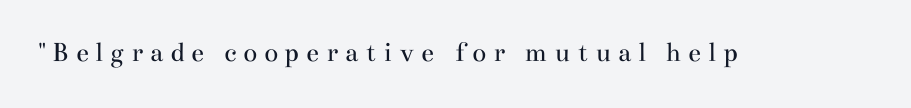
Q: Is the text bold? A: No.
Q: Is the text italic (slanted)? A: No, it is upright.
Q: Is the typeface a serif or a sans-serif typeface? A: Serif.
Q: Is the text underlined? A: No.
Q: Is the spacing between letters normal or unusually wide? A: Unusually wide.
Q: Width (condensed, normal, or wide)? A: Wide.
Q: Stroke contrast? A: Medium.
Q: x-height? A: Small.
Q: Monospaced? A: No.
